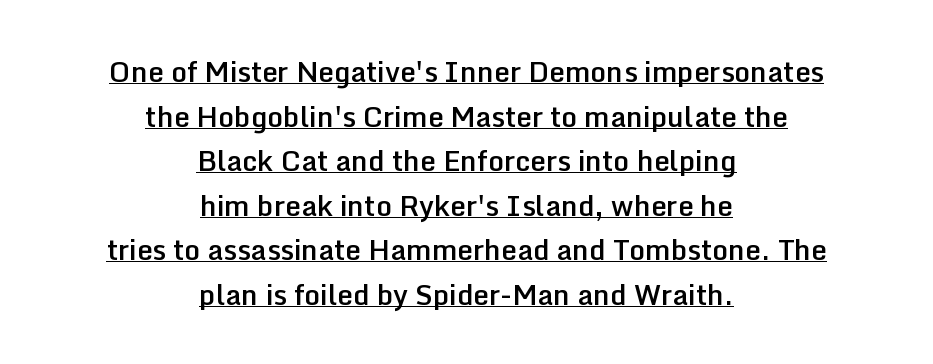
Q: Is the text bold? A: Semi-bold.
Q: Is the text italic (slanted)? A: No, it is upright.
Q: Is the typeface a serif or a sans-serif typeface? A: Sans-serif.
Q: Is the text underlined? A: Yes.
Q: How is the paragraph aligned? A: Centered.
Q: Is the spacing between letters normal or unusually wide? A: Normal.
Q: Is the spacing between lines tight, normal or loose? A: Normal.
Q: Width (condensed, normal, or wide)? A: Normal.
Q: Stroke contrast? A: Low.
Q: x-height? A: Medium.
Q: Monospaced? A: No.
